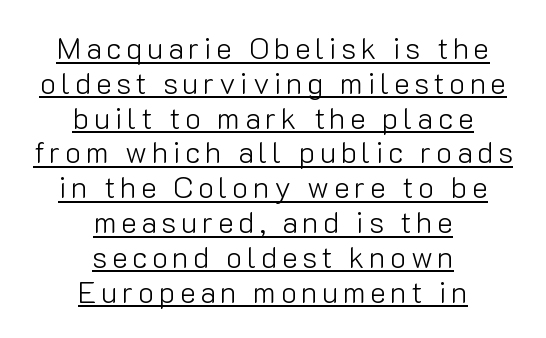
The image shows 30 px light sans-serif type, upright; set centered, line spacing 1.16x, underlined; low stroke contrast and a medium x-height.
